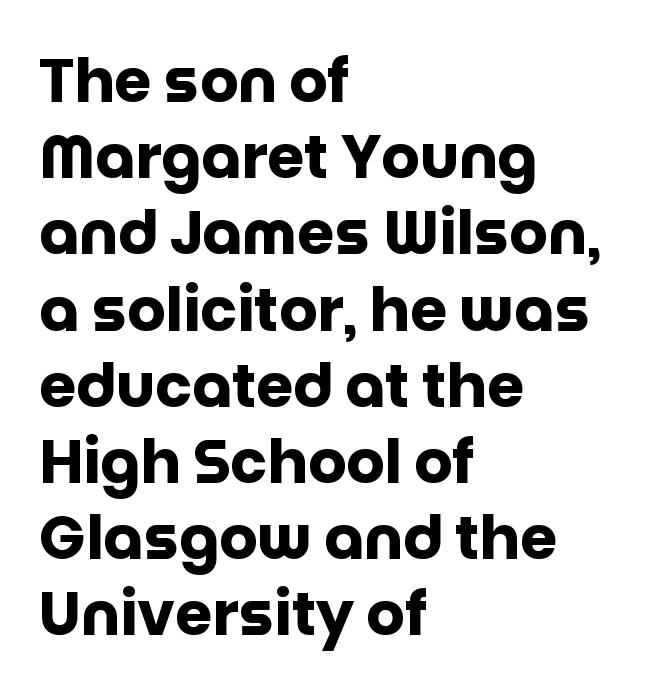
{"serif": "no", "italic": "no", "bold": "yes", "weight": "heavy", "width": "normal", "stroke_contrast": "low", "x_height": "large", "monospaced": "no", "underline": "no", "align": "left", "line_spacing": "normal", "line_spacing_ratio": 1.27, "letter_spacing": "normal", "letter_spacing_em": 0.0, "glyph_px": 60}
